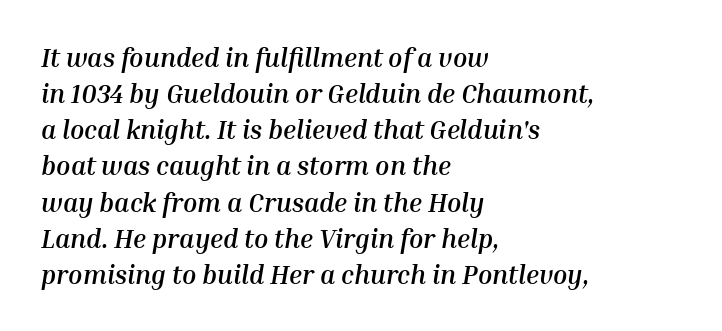
Q: Is the text bold? A: Yes.
Q: Is the text italic (slanted)? A: Yes, it leans right by about 10 degrees.
Q: Is the text underlined? A: No.
Q: How is the paragraph aligned? A: Left-aligned.
Q: Is the spacing between letters normal or unusually wide? A: Normal.
Q: Is the spacing between lines tight, normal or loose? A: Normal.
